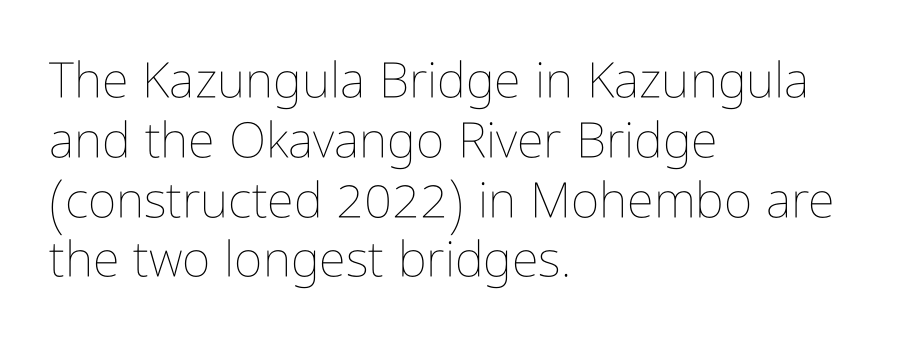
Q: Is the text bold? A: No.
Q: Is the text italic (slanted)? A: No, it is upright.
Q: Is the text underlined? A: No.
Q: How is the paragraph aligned? A: Left-aligned.
Q: Is the spacing between letters normal or unusually wide? A: Normal.
Q: Width (condensed, normal, or wide)? A: Condensed.
Q: Stroke contrast? A: Low.
Q: x-height? A: Medium.
Q: Monospaced? A: No.
